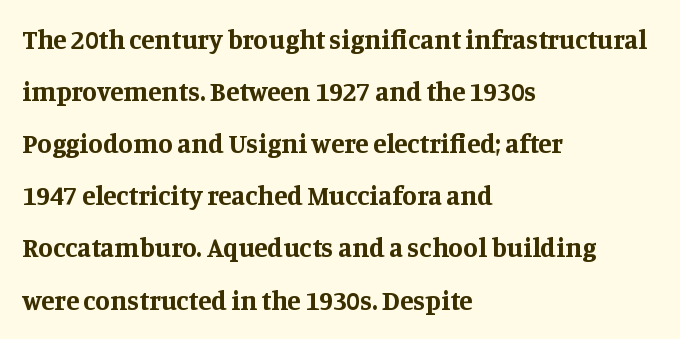
{"italic": "no", "bold": "yes", "underline": "no", "align": "left", "line_spacing": "loose", "line_spacing_ratio": 1.93, "letter_spacing": "normal", "letter_spacing_em": 0.0, "glyph_px": 27}
